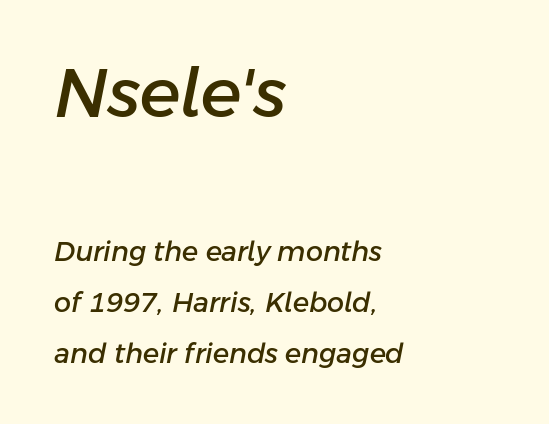
The passage is arranged the way most books set body copy — flush left. Between these two stacked blocks, the higher one wins on size. The words here are not underlined. Caption: standard tracking, unaltered.
